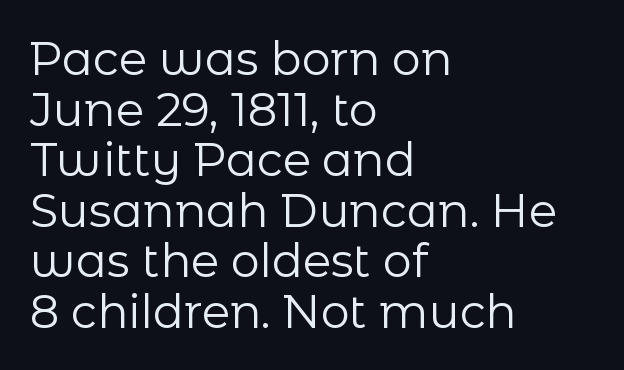
{"serif": "no", "italic": "no", "bold": "no", "weight": "regular", "width": "normal", "stroke_contrast": "low", "x_height": "medium", "monospaced": "no", "underline": "no", "align": "left", "line_spacing": "tight", "line_spacing_ratio": 1.1, "letter_spacing": "normal", "letter_spacing_em": 0.0, "glyph_px": 46}
